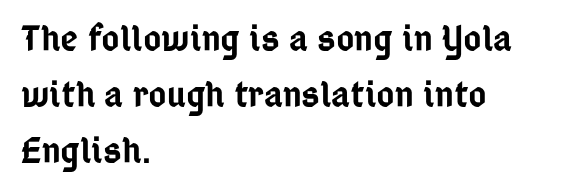
The image shows 39 px semibold, condensed sans-serif type, upright; set left-aligned, normal line spacing (1.44x), normal letter spacing, not underlined; low stroke contrast and a medium x-height.
